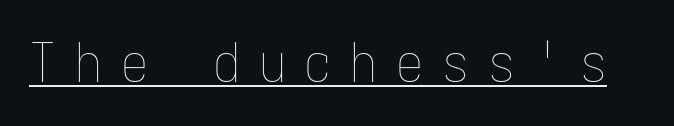
The image shows 54 px thin, condensed type, upright; set unusually wide letter spacing (+0.35 em), underlined; low stroke contrast and a medium x-height.
